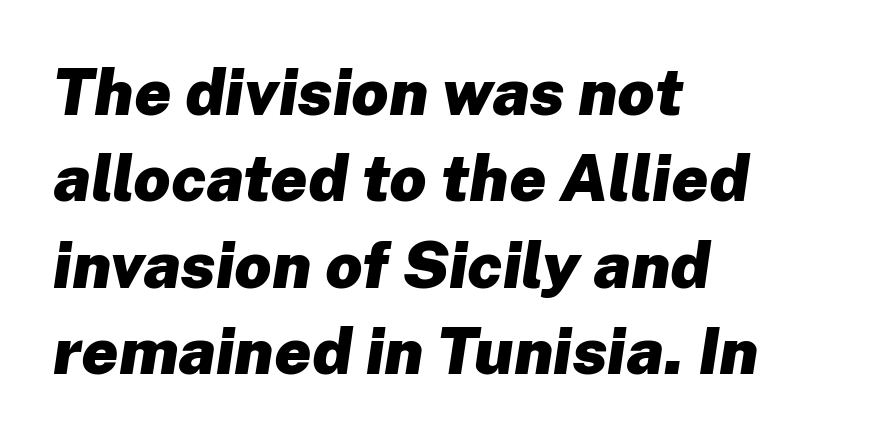
Summary of weight: heavy, a full bold. There's an unmistakable incline to the writing here. Descenders are the only things crossing below the line. The rendering anchors every line to the left-hand side. Looks like regular typesetting: each glyph gets only the width it needs. The horizontal fit of the characters is conventional and even.
